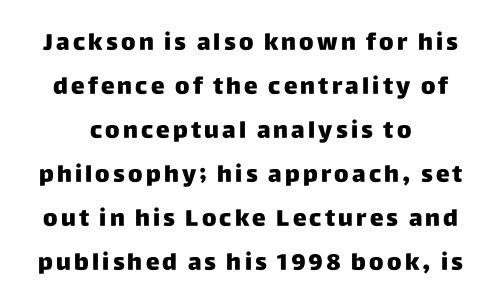
The image shows 23 px bold type, upright; set loose line spacing (1.91x), not underlined.
